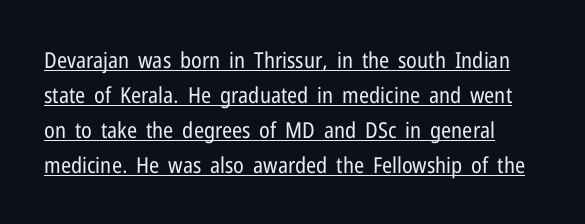
{"italic": "no", "bold": "no", "underline": "yes", "line_spacing": "normal", "line_spacing_ratio": 1.59, "letter_spacing": "normal", "letter_spacing_em": 0.0, "glyph_px": 22}
